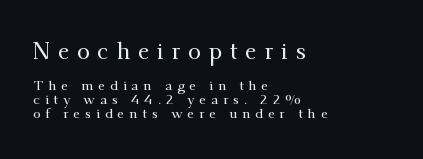
The vertical gap from one line to the next is small. The type sits square on the baseline with zero lean. The composition opens big and finishes small. These lines have a slow, spaced-out rhythm from letter to letter.
